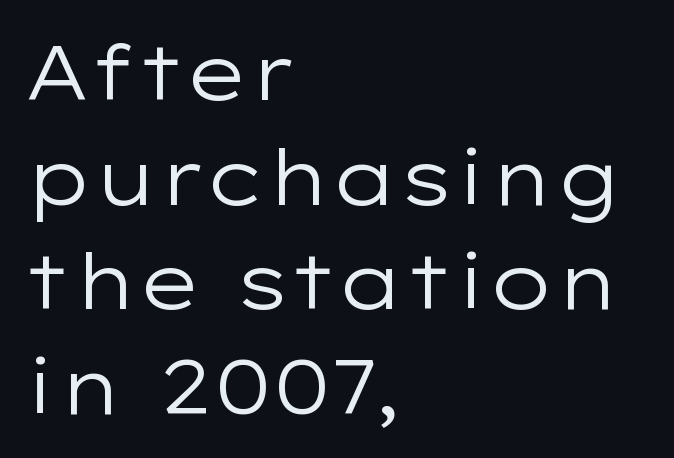
{"serif": "no", "italic": "no", "bold": "no", "weight": "regular", "width": "wide", "stroke_contrast": "low", "x_height": "medium", "monospaced": "no", "underline": "no", "align": "left", "line_spacing": "normal", "line_spacing_ratio": 1.36, "letter_spacing": "normal", "letter_spacing_em": 0.0, "glyph_px": 77}
